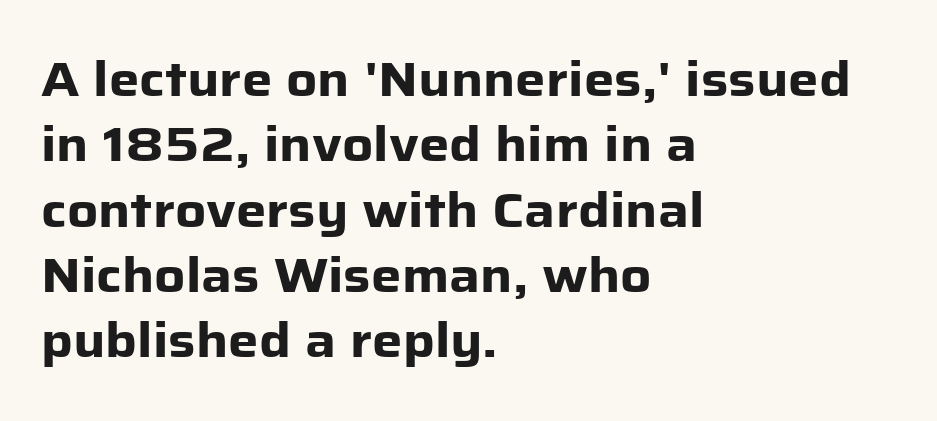
{"serif": "no", "italic": "no", "bold": "yes", "weight": "heavy", "width": "normal", "stroke_contrast": "low", "x_height": "medium", "monospaced": "no", "underline": "no", "align": "left", "line_spacing": "normal", "line_spacing_ratio": 1.36, "letter_spacing": "normal", "letter_spacing_em": 0.0, "glyph_px": 48}
